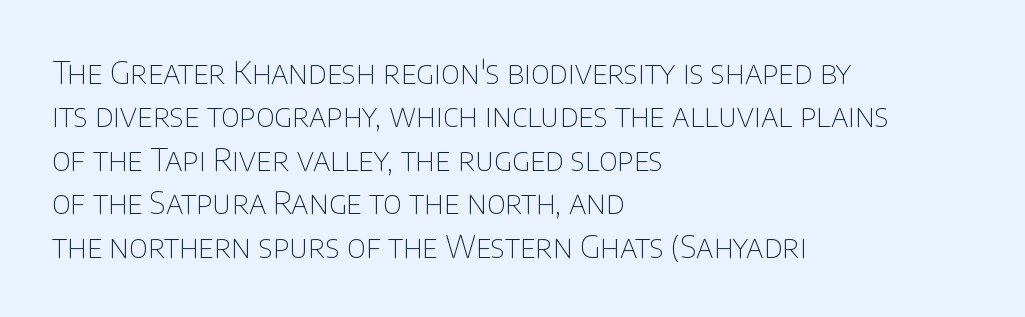
The image shows 31 px thin sans-serif type, upright; set left-aligned, normal line spacing (1.4x), normal letter spacing, not underlined; low stroke contrast and a large x-height.
